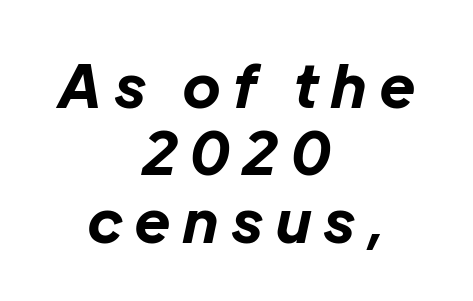
Q: Is the text bold? A: Yes.
Q: Is the text italic (slanted)? A: Yes, it leans right by about 12 degrees.
Q: Is the text underlined? A: No.
Q: How is the paragraph aligned? A: Centered.
Q: Is the spacing between letters normal or unusually wide? A: Unusually wide.
Q: Is the spacing between lines tight, normal or loose? A: Tight.
Q: Width (condensed, normal, or wide)? A: Normal.
Q: Stroke contrast? A: Low.
Q: x-height? A: Medium.
Q: Monospaced? A: No.
